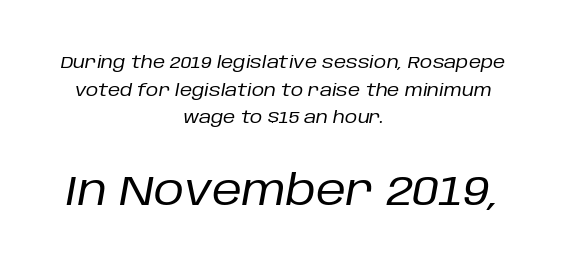
Q: Is the text bold? A: No.
Q: Is the text italic (slanted)? A: Yes, it leans right by about 10 degrees.
Q: Is the text underlined? A: No.
Q: How is the paragraph aligned? A: Centered.
Q: Is the spacing between letters normal or unusually wide? A: Normal.
Q: Is the spacing between lines tight, normal or loose? A: Normal.
Q: Which block of text is set in a larger size, the first (top) or the second (bottom)? A: The second (bottom) one.
Q: Width (condensed, normal, or wide)? A: Normal.
Q: Stroke contrast? A: Low.
Q: x-height? A: Large.
Q: Monospaced? A: No.
